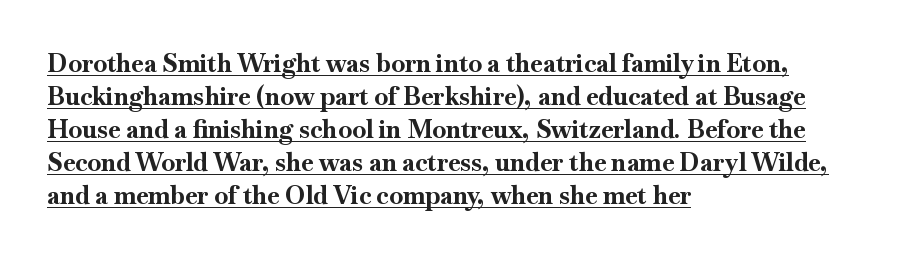
{"italic": "no", "bold": "yes", "underline": "yes", "align": "left", "line_spacing": "normal", "line_spacing_ratio": 1.32, "letter_spacing": "normal", "letter_spacing_em": 0.0, "glyph_px": 25}
